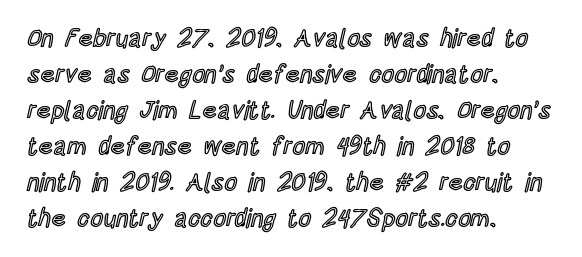
Q: Is the text italic (slanted)? A: Yes.
Q: Is the text underlined? A: No.
Q: How is the paragraph aligned? A: Left-aligned.
Q: Is the spacing between letters normal or unusually wide? A: Normal.
Q: Is the spacing between lines tight, normal or loose? A: Normal.
